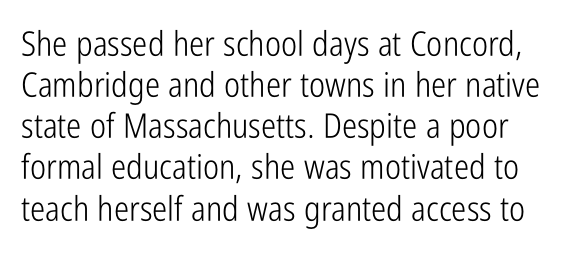
The typography opts for an upright posture over an oblique one. These lines are rendered in a variable-pitch font. Check under the words: just untouched page. No chunkiness to these letters — they're not bold. This rendering employs a face without finishing strokes, i.e., a sans-serif. No extra tracking has been applied to these lines.
